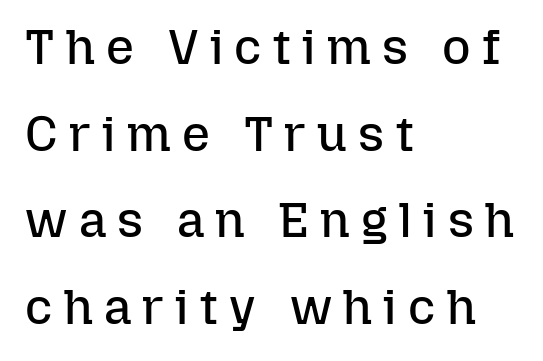
The image shows 49 px regular-weight type, upright; set left-aligned, line spacing 1.77x, unusually wide letter spacing (+0.23 em), not underlined; low stroke contrast and a medium x-height.
